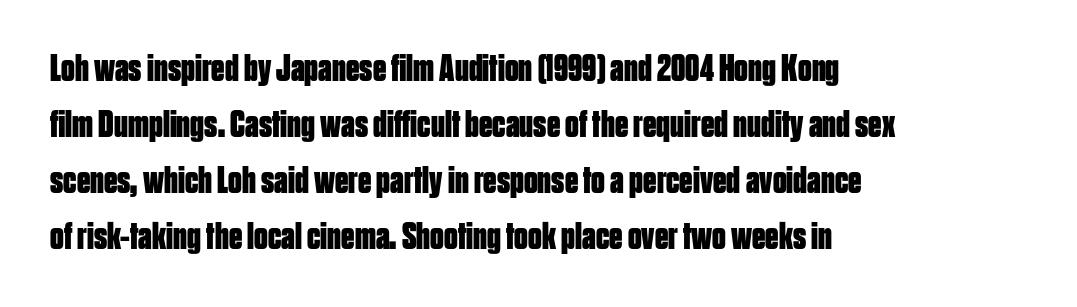
The passage shown is not underscored anywhere. Strokes here are thick enough to call this a true bold. Does the lettering tilt? It doesn't — this is upright. No extra tracking has been applied to these lines. Is this a sans? Yes — the strokes have no serifs.
